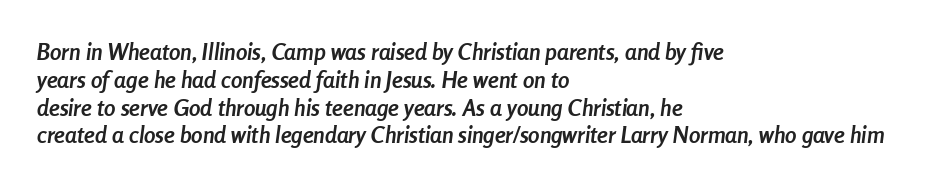
{"italic": "yes", "lean": "right", "slant_degrees": 8, "bold": "yes", "underline": "no", "align": "left", "line_spacing_ratio": 1.21, "letter_spacing": "normal", "letter_spacing_em": 0.0, "glyph_px": 23}
